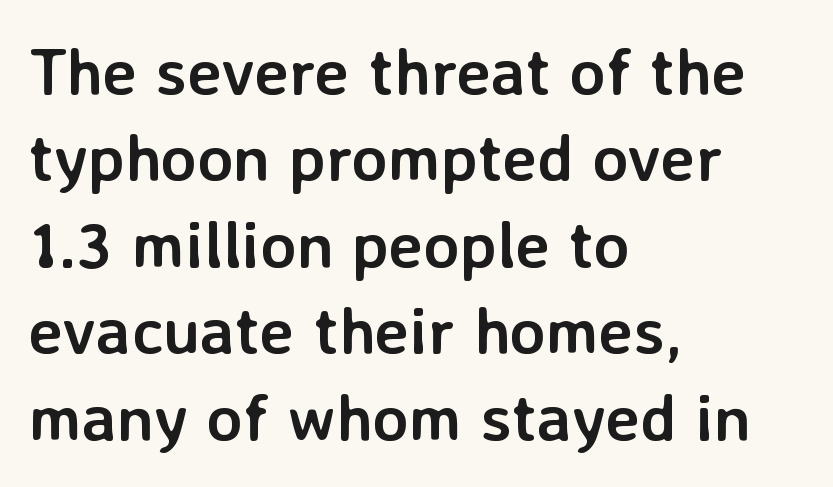
{"serif": "no", "italic": "no", "bold": "yes", "weight": "semibold", "width": "normal", "stroke_contrast": "low", "x_height": "medium", "monospaced": "no", "underline": "no", "align": "left", "line_spacing": "normal", "line_spacing_ratio": 1.31, "letter_spacing": "normal", "letter_spacing_em": 0.0, "glyph_px": 66}
